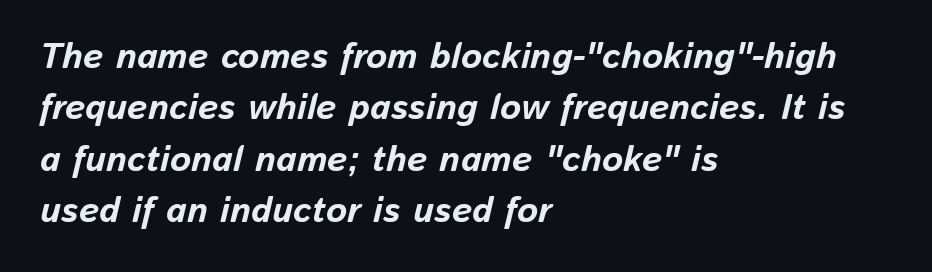
The image shows 36 px bold type, italic (leaning right); set left-aligned, normal line spacing (1.43x), normal letter spacing, not underlined; low stroke contrast and a medium x-height.
